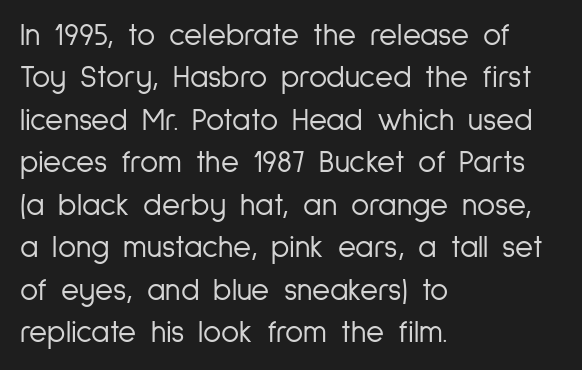
The image shows 31 px light, condensed sans-serif type, upright; set left-aligned, normal line spacing (1.37x), normal letter spacing, not underlined; low stroke contrast and a medium x-height.
